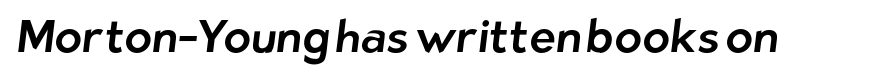
Q: Is the typeface a serif or a sans-serif typeface? A: Sans-serif.
Q: Is the text underlined? A: No.
Q: Is the spacing between letters normal or unusually wide? A: Normal.
Q: Width (condensed, normal, or wide)? A: Normal.
Q: Stroke contrast? A: Low.
Q: x-height? A: Medium.
Q: Monospaced? A: No.
